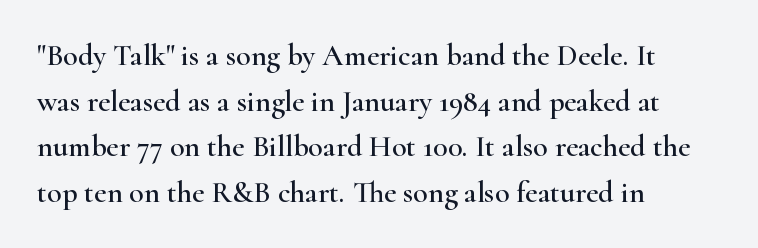
Q: Is the text italic (slanted)? A: No, it is upright.
Q: Is the typeface a serif or a sans-serif typeface? A: Serif.
Q: Is the text underlined? A: No.
Q: How is the paragraph aligned? A: Left-aligned.
Q: Is the spacing between letters normal or unusually wide? A: Normal.
Q: Is the spacing between lines tight, normal or loose? A: Normal.
Q: Width (condensed, normal, or wide)? A: Wide.
Q: Stroke contrast? A: High.
Q: x-height? A: Small.
Q: Monospaced? A: No.
